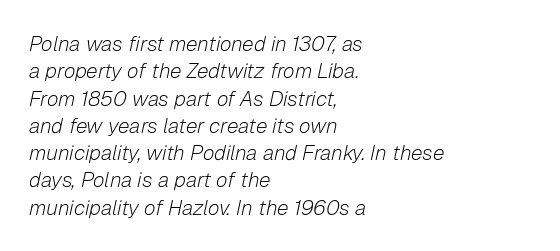
The image shows 21 px text type, italic (leaning right); set left-aligned, normal line spacing (1.3x), normal letter spacing, not underlined.
